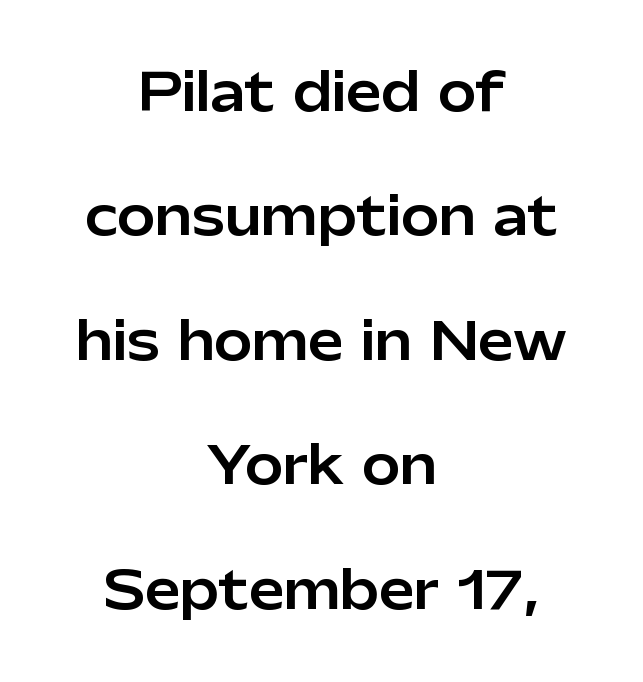
The compositor balanced each line on the midline. Posture: upright roman. The face used here is proportionally spaced, like ordinary book or web type. Is the letter spacing exaggerated? No — it looks like the ordinary default. Summary of vertical rhythm: relaxed, with wide interline spacing.
